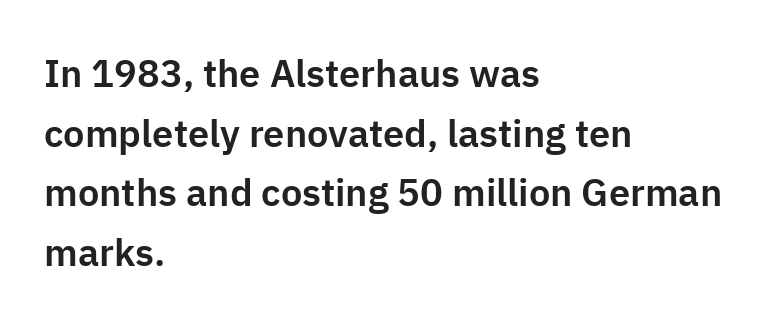
{"serif": "no", "italic": "no", "width": "normal", "stroke_contrast": "low", "x_height": "medium", "monospaced": "no", "underline": "no", "align": "left", "line_spacing": "normal", "line_spacing_ratio": 1.57, "letter_spacing": "normal", "letter_spacing_em": 0.0, "glyph_px": 38}
